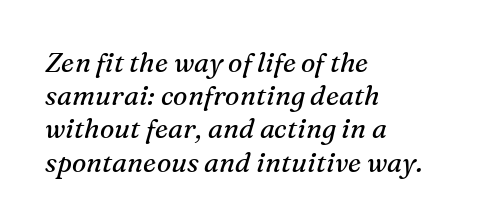
The image shows 27 px text type, italic (leaning right); set left-aligned, line spacing 1.23x, normal letter spacing, not underlined.
